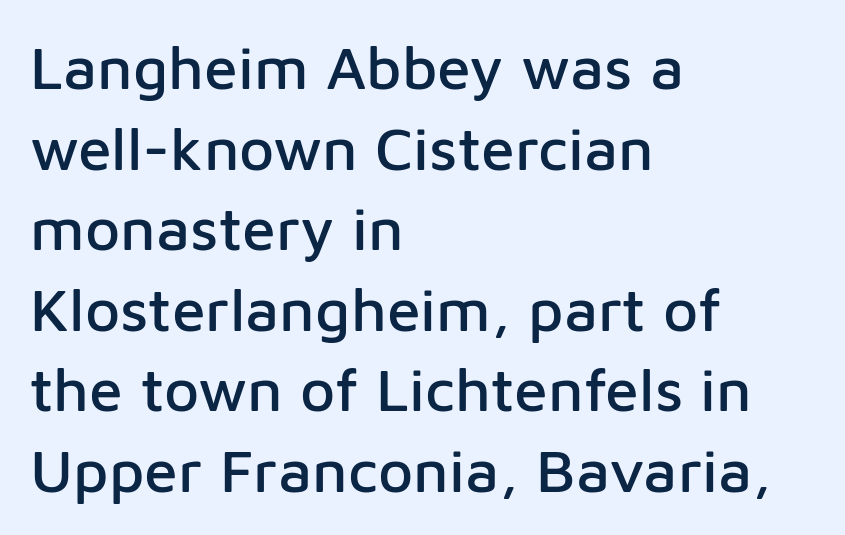
The passage shown has conventional tracking throughout. A roman cut, with each character standing at attention. Each letter keeps its own natural width here, so spacing adapts to shape. All the whitespace from short lines collects on the right. The designer left line spacing at the default. Rule under the text: the space is simply empty.
